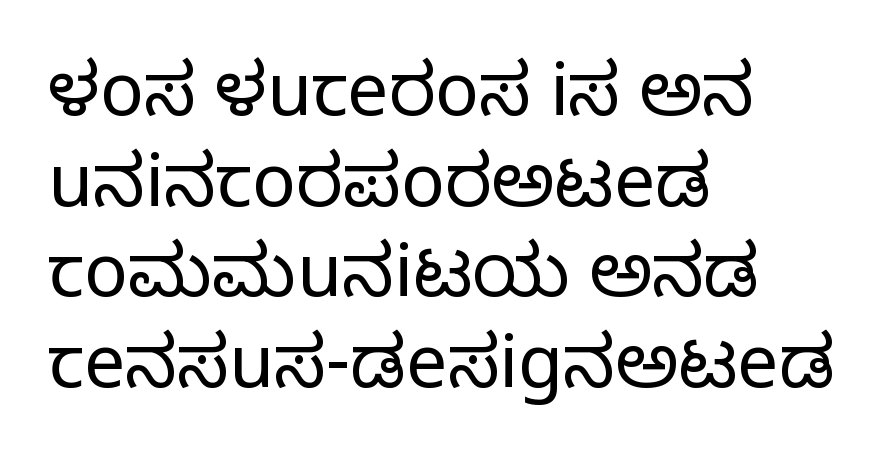
The image shows 73 px light sans-serif type, upright; set left-aligned, line spacing 1.24x, normal letter spacing, not underlined; low stroke contrast and a medium x-height.
